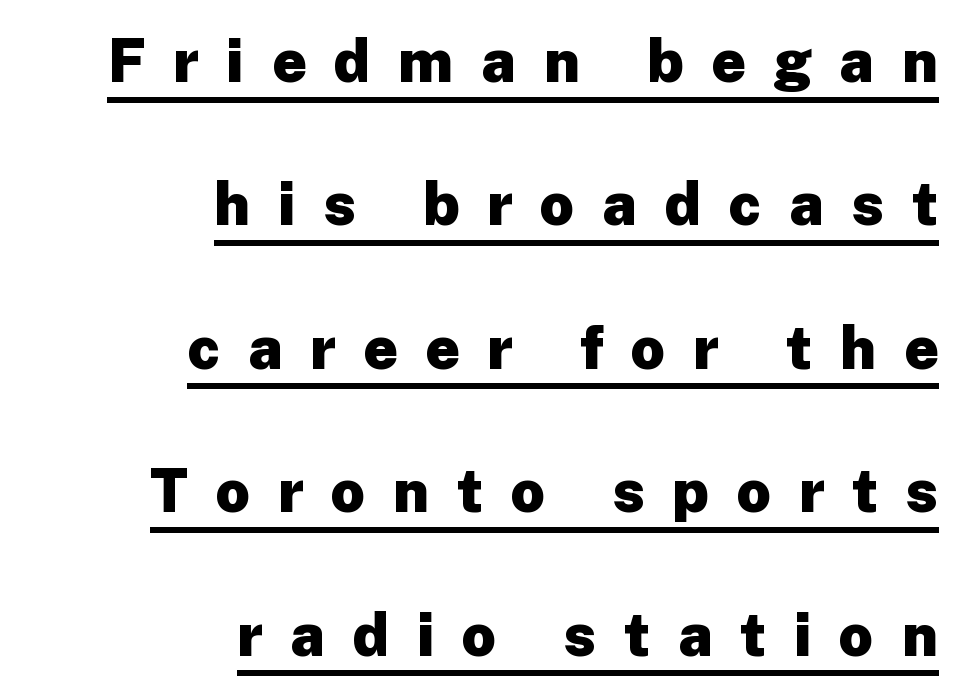
The text was rendered using a sans face with plain stroke endings. The typesetter chose a ragged-left arrangement here. The line texture is sparse and dotted thanks to wide tracking. Is this a fixed-width face? No — the glyphs have proportional, varying widths.
